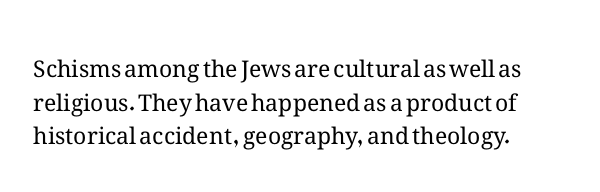
{"italic": "no", "bold": "no", "underline": "no", "align": "left", "line_spacing": "normal", "line_spacing_ratio": 1.46, "letter_spacing": "normal", "letter_spacing_em": 0.0, "glyph_px": 23}
